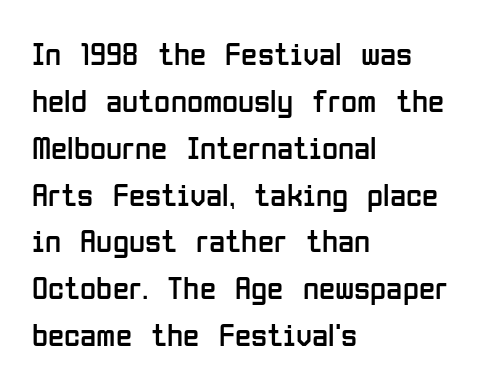
The tracking reads as untouched default to a designer's eye. The type family on display is of the sans-serif kind. This is the regular roman posture of the typeface. The passage shown is not underscored anywhere.
